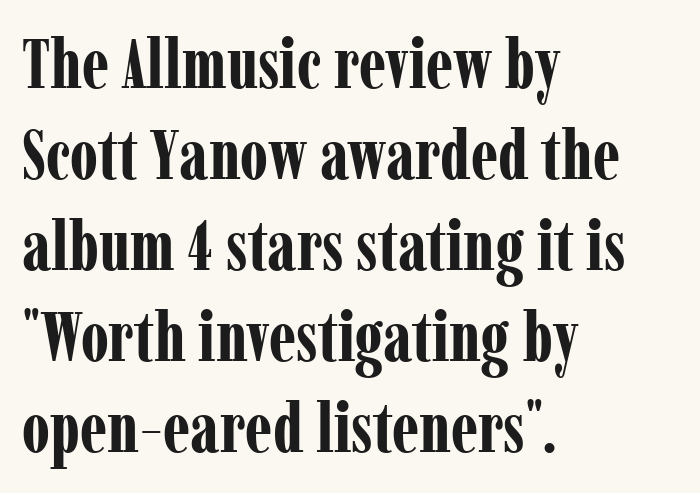
The space directly below the letters is spotless. Vertical strokes here are truly vertical. Serifs: yes, visible at the terminals of the letterforms. Does the copy run flush right? No — it runs flush left. The passage shown is typed in a proportional face where columns would drift. The rendering uses a bold face; every stroke is thick and dark.
